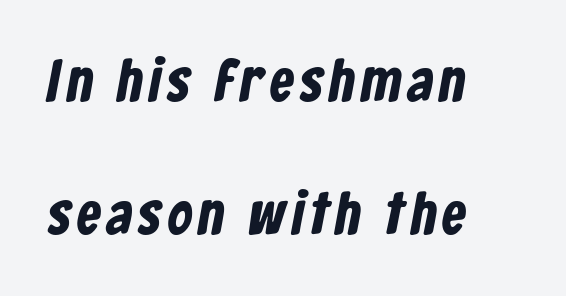
Q: Is the typeface a serif or a sans-serif typeface? A: Sans-serif.
Q: Is the text underlined? A: No.
Q: How is the paragraph aligned? A: Left-aligned.
Q: Is the spacing between lines tight, normal or loose? A: Loose.
Q: Width (condensed, normal, or wide)? A: Condensed.
Q: Stroke contrast? A: Low.
Q: x-height? A: Medium.
Q: Monospaced? A: No.
